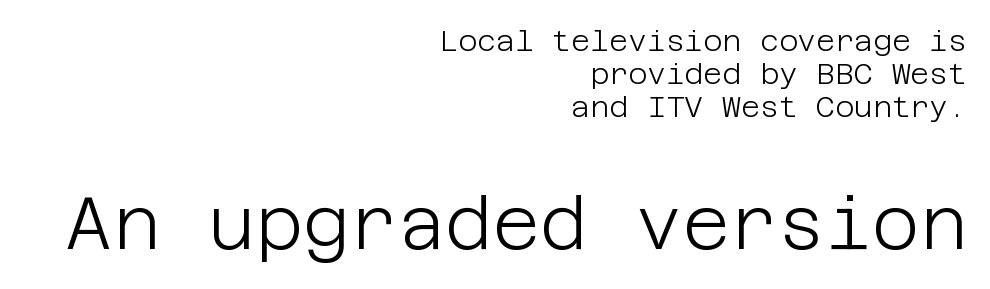
Which of the two is more prominent by size? The second, at the bottom. Is the type heavy? It reads as light-to-regular instead. Serif or sans? Sans — the stroke terminals are bare. Check under the words: just untouched page.
